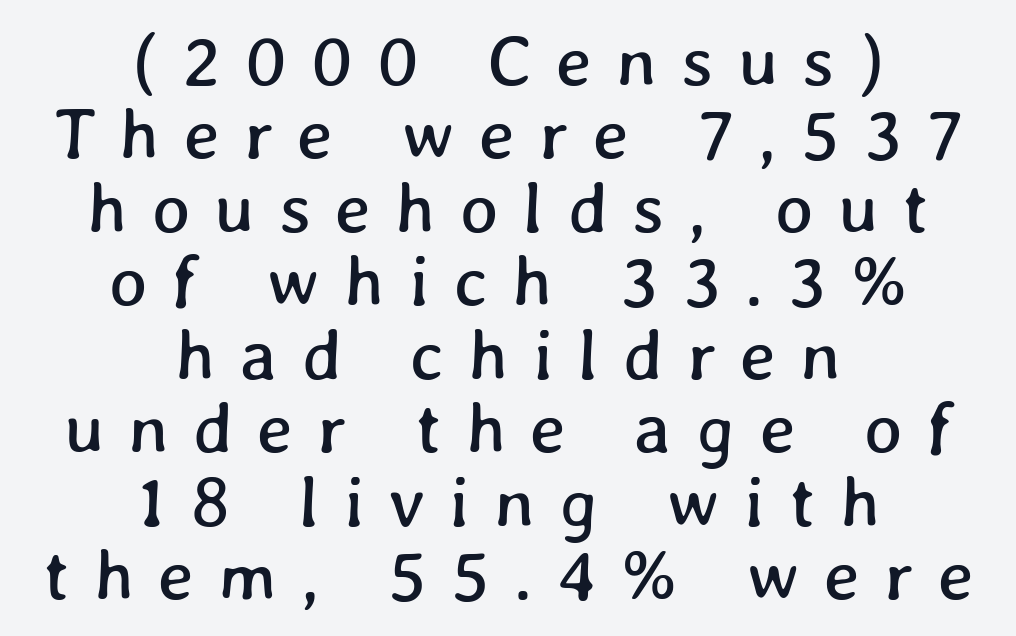
Q: Is the text underlined? A: No.
Q: How is the paragraph aligned? A: Centered.
Q: Is the spacing between letters normal or unusually wide? A: Unusually wide.
Q: Is the spacing between lines tight, normal or loose? A: Tight.
Q: Width (condensed, normal, or wide)? A: Normal.
Q: Stroke contrast? A: Low.
Q: x-height? A: Medium.
Q: Monospaced? A: No.
